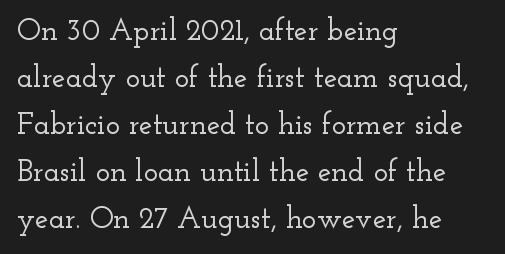
Quick note: interline space is typical. Note: serifs present on the glyphs. Teacher's note: observe the even left margin — that is flush-left alignment. Inter-character spacing is left at the font's built-in metrics. Do the letters lean? They stand straight.
